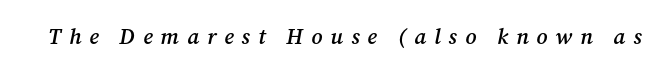
The image shows 22 px text type, italic (leaning right); set unusually wide letter spacing (+0.36 em), not underlined.
